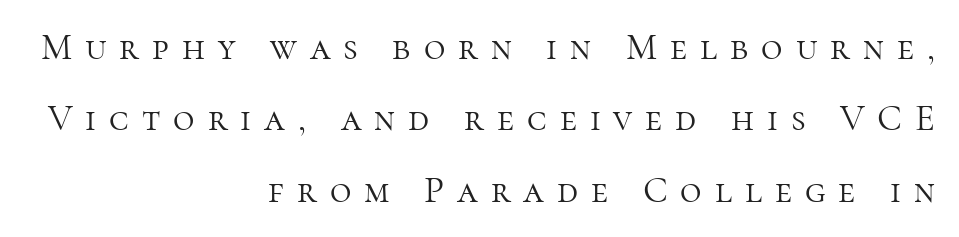
The image shows 37 px light serif type, upright; set right-aligned, loose line spacing (1.93x), unusually wide letter spacing (+0.35 em), not underlined; high stroke contrast and a medium x-height.
